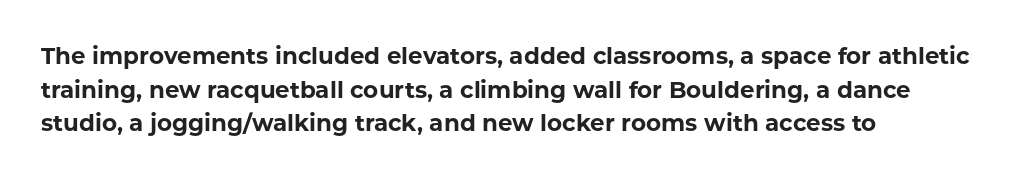
{"italic": "no", "bold": "yes", "underline": "no", "align": "left", "line_spacing": "normal", "line_spacing_ratio": 1.46, "letter_spacing": "normal", "letter_spacing_em": 0.0, "glyph_px": 23}
